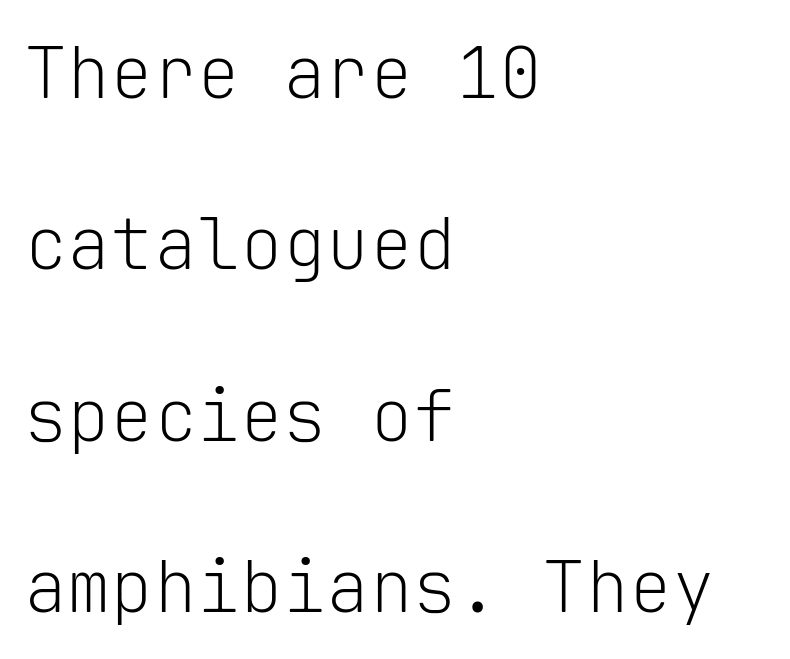
The image shows 72 px light sans-serif type, upright, monospaced; set left-aligned, loose line spacing (2.38x), normal letter spacing, not underlined; low stroke contrast and a medium x-height.
